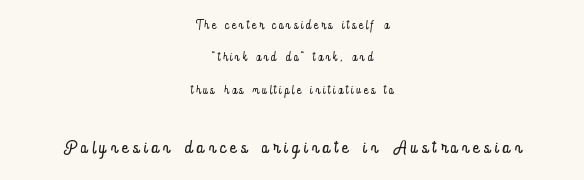
{"bold": "no", "underline": "no", "align": "center", "line_spacing": "loose", "line_spacing_ratio": 1.91, "larger_block": "second", "size_ratio": 1.53, "glyph_px": 26}
